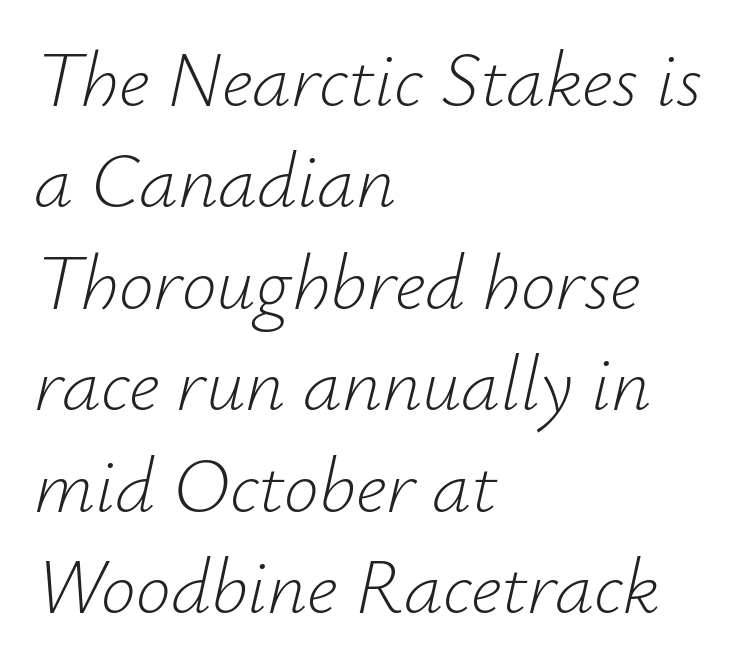
Weight: not bold — regular or lighter. In terms of leading, this rendering sits right in the middle. The strip under each line holds only bare page. Here the designer chose a conventional face with non-uniform glyph widths. Tall strokes in this sample are angled rather than plumb. Default kerning and tracking; the words read as compact shapes.
